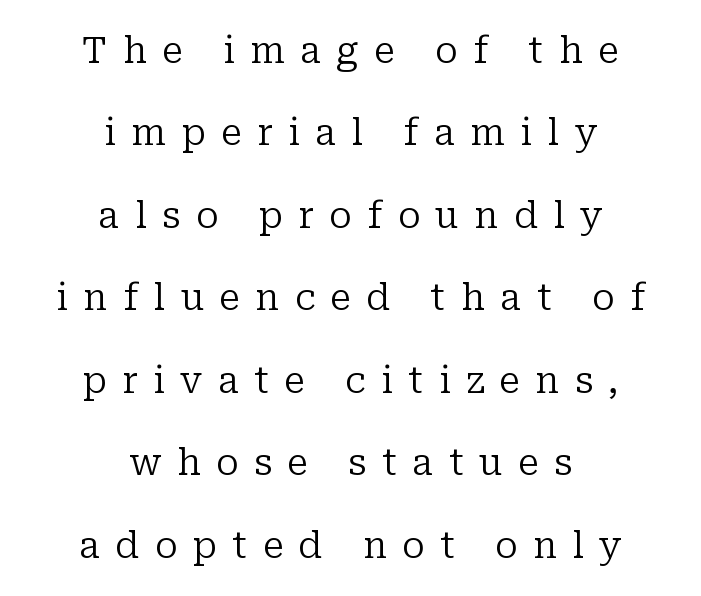
{"serif": "yes", "italic": "no", "bold": "no", "weight": "regular", "width": "normal", "stroke_contrast": "low", "x_height": "medium", "monospaced": "no", "underline": "no", "align": "center", "line_spacing": "loose", "line_spacing_ratio": 2.29, "letter_spacing": "wide", "letter_spacing_em": 0.43, "glyph_px": 36}
